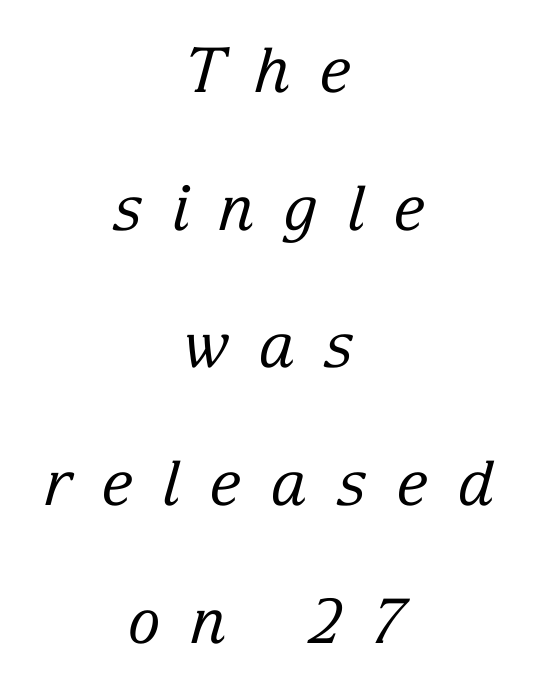
{"serif": "yes", "italic": "yes", "lean": "right", "slant_degrees": 15, "bold": "no", "weight": "regular", "width": "normal", "stroke_contrast": "low", "x_height": "medium", "monospaced": "no", "underline": "no", "align": "center", "line_spacing": "loose", "line_spacing_ratio": 2.22, "letter_spacing": "wide", "letter_spacing_em": 0.47, "glyph_px": 62}
